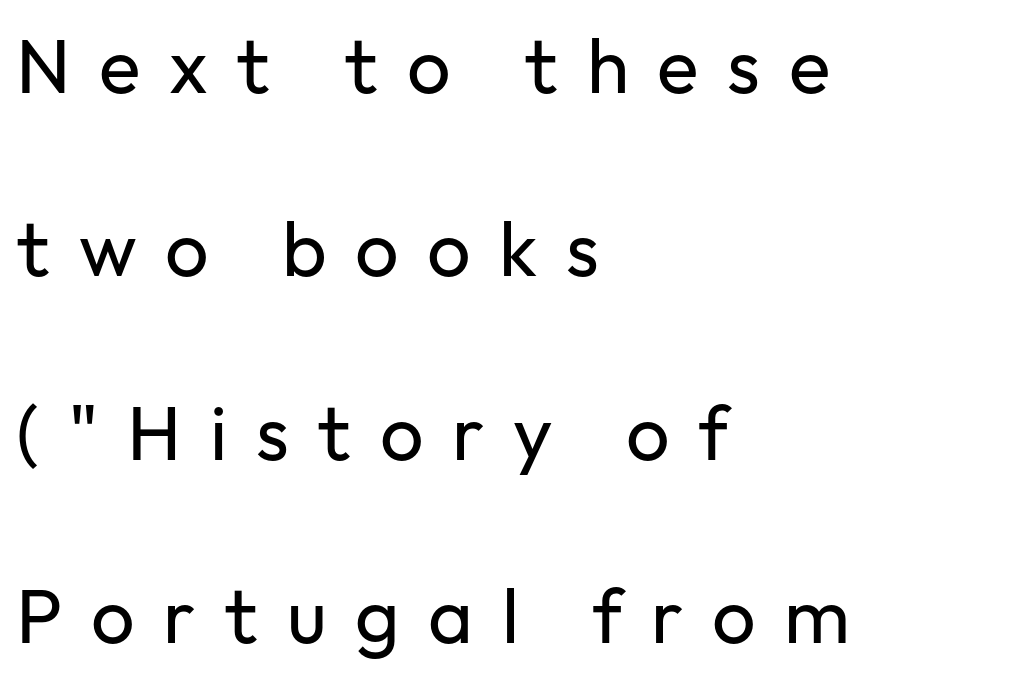
{"serif": "no", "italic": "no", "bold": "no", "weight": "regular", "width": "normal", "stroke_contrast": "low", "x_height": "medium", "monospaced": "no", "underline": "no", "align": "left", "line_spacing": "loose", "line_spacing_ratio": 2.38, "letter_spacing": "wide", "letter_spacing_em": 0.37, "glyph_px": 77}
